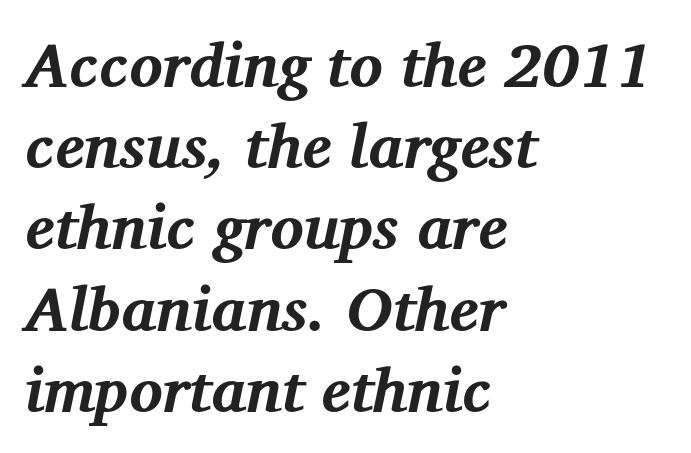
{"serif": "yes", "italic": "yes", "lean": "right", "slant_degrees": 12, "bold": "yes", "weight": "bold", "width": "normal", "stroke_contrast": "medium", "x_height": "medium", "monospaced": "no", "underline": "no", "align": "left", "line_spacing": "normal", "line_spacing_ratio": 1.31, "letter_spacing": "normal", "letter_spacing_em": 0.0, "glyph_px": 62}
